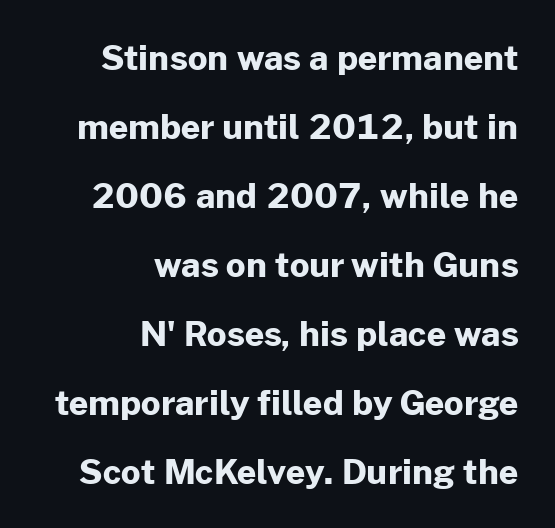
Q: Is the text bold? A: Yes.
Q: Is the text italic (slanted)? A: No, it is upright.
Q: Is the typeface a serif or a sans-serif typeface? A: Sans-serif.
Q: Is the text underlined? A: No.
Q: How is the paragraph aligned? A: Right-aligned.
Q: Is the spacing between letters normal or unusually wide? A: Normal.
Q: Is the spacing between lines tight, normal or loose? A: Loose.
Q: Width (condensed, normal, or wide)? A: Normal.
Q: Stroke contrast? A: Low.
Q: x-height? A: Medium.
Q: Monospaced? A: No.
